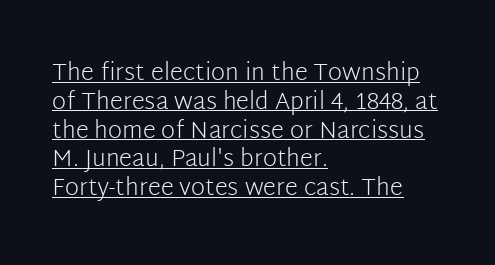
The image shows 24 px text type, upright; set left-aligned, line spacing 1.2x, normal letter spacing, underlined.
